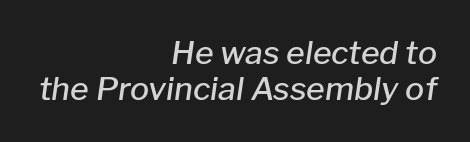
{"italic": "yes", "lean": "right", "slant_degrees": 8, "bold": "semi", "weight": "semibold", "width": "normal", "stroke_contrast": "low", "x_height": "medium", "monospaced": "no", "underline": "no", "align": "right", "line_spacing": "tight", "line_spacing_ratio": 1.14, "letter_spacing": "normal", "letter_spacing_em": 0.0, "glyph_px": 32}
